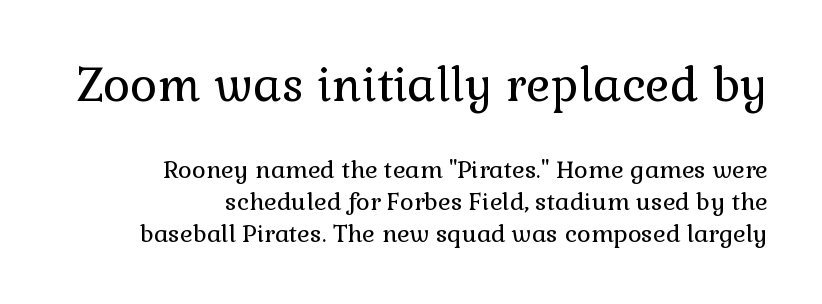
The image shows 47 px regular-weight serif type, upright; set right-aligned, normal line spacing (1.33x), normal letter spacing, not underlined; the first (top) block is 1.96x larger; low stroke contrast and a medium x-height.
